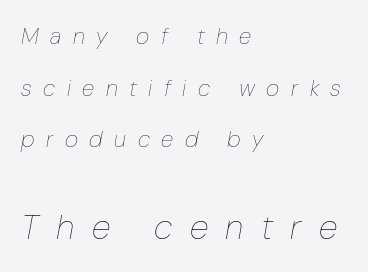
Q: Is the text bold? A: No.
Q: Is the text italic (slanted)? A: Yes, it leans right by about 10 degrees.
Q: Is the text underlined? A: No.
Q: How is the paragraph aligned? A: Left-aligned.
Q: Is the spacing between letters normal or unusually wide? A: Unusually wide.
Q: Is the spacing between lines tight, normal or loose? A: Loose.
Q: Which block of text is set in a larger size, the first (top) or the second (bottom)? A: The second (bottom) one.
Q: Width (condensed, normal, or wide)? A: Condensed.
Q: Stroke contrast? A: Low.
Q: x-height? A: Medium.
Q: Monospaced? A: No.
